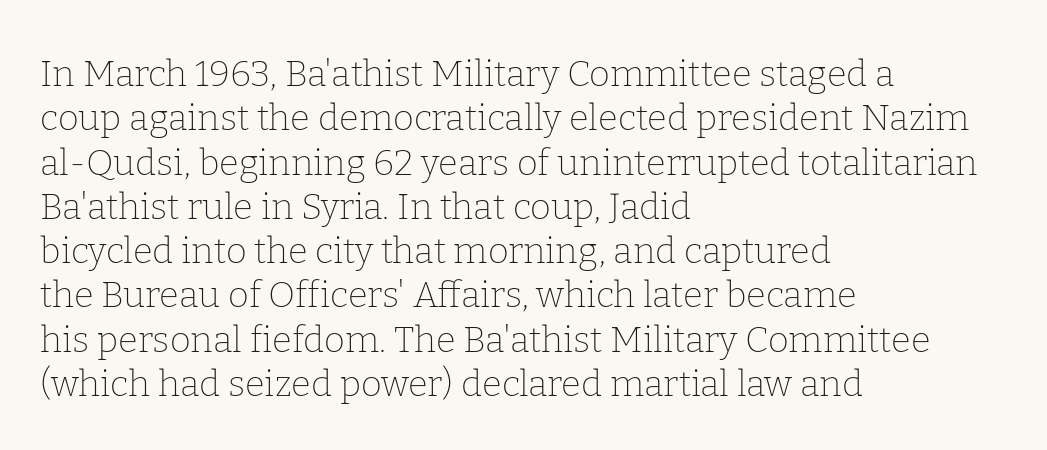
Q: Is the text bold? A: No.
Q: Is the text italic (slanted)? A: No, it is upright.
Q: Is the typeface a serif or a sans-serif typeface? A: Serif.
Q: Is the text underlined? A: No.
Q: How is the paragraph aligned? A: Left-aligned.
Q: Is the spacing between letters normal or unusually wide? A: Normal.
Q: Width (condensed, normal, or wide)? A: Normal.
Q: Stroke contrast? A: Low.
Q: x-height? A: Medium.
Q: Monospaced? A: No.
